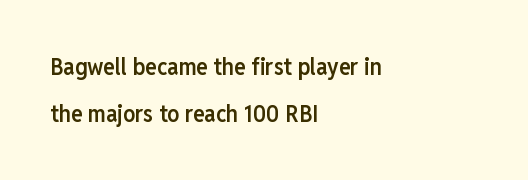
Q: Is the text bold? A: Semi-bold.
Q: Is the text italic (slanted)? A: No, it is upright.
Q: Is the text underlined? A: No.
Q: How is the paragraph aligned? A: Left-aligned.
Q: Is the spacing between letters normal or unusually wide? A: Normal.
Q: Is the spacing between lines tight, normal or loose? A: Loose.
